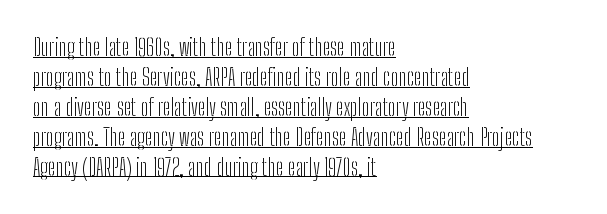
The image shows 23 px text type, upright; set left-aligned, normal line spacing (1.3x), normal letter spacing, underlined.
